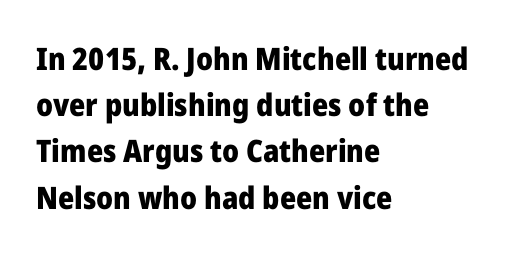
Here the designer chose a conventional face with non-uniform glyph widths. The rendering shows plain stroke endings on the letterforms — a sans-serif design. The letterforms sit shoulder to shoulder at normal distance. Normally led — the rows are evenly, conventionally spaced. In CSS terms this would be text-align: left.
